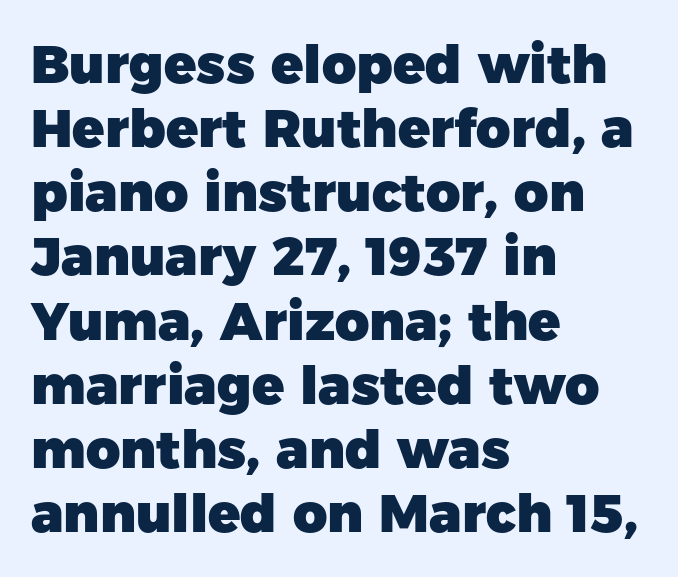
{"serif": "no", "italic": "no", "bold": "yes", "weight": "heavy", "width": "normal", "stroke_contrast": "low", "x_height": "medium", "monospaced": "no", "underline": "no", "align": "left", "line_spacing_ratio": 1.21, "letter_spacing": "normal", "letter_spacing_em": 0.0, "glyph_px": 53}
